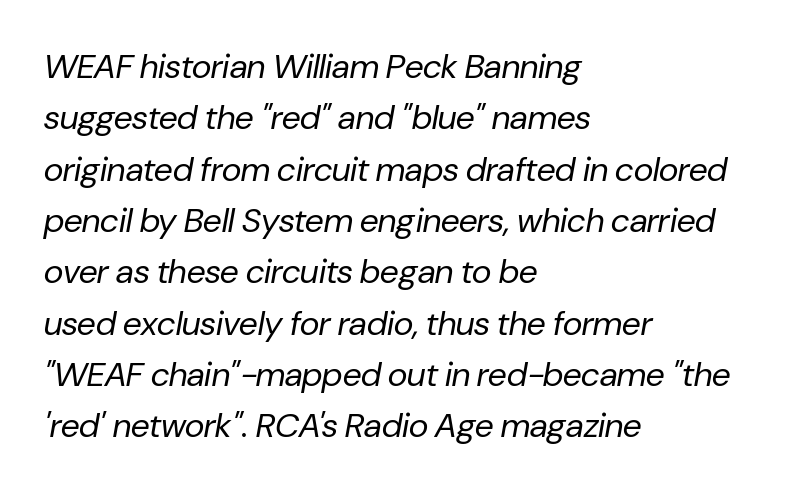
{"italic": "yes", "lean": "right", "slant_degrees": 10, "bold": "no", "weight": "regular", "width": "normal", "stroke_contrast": "low", "x_height": "medium", "monospaced": "no", "underline": "no", "align": "left", "line_spacing": "normal", "line_spacing_ratio": 1.51, "letter_spacing": "normal", "letter_spacing_em": 0.0, "glyph_px": 34}
